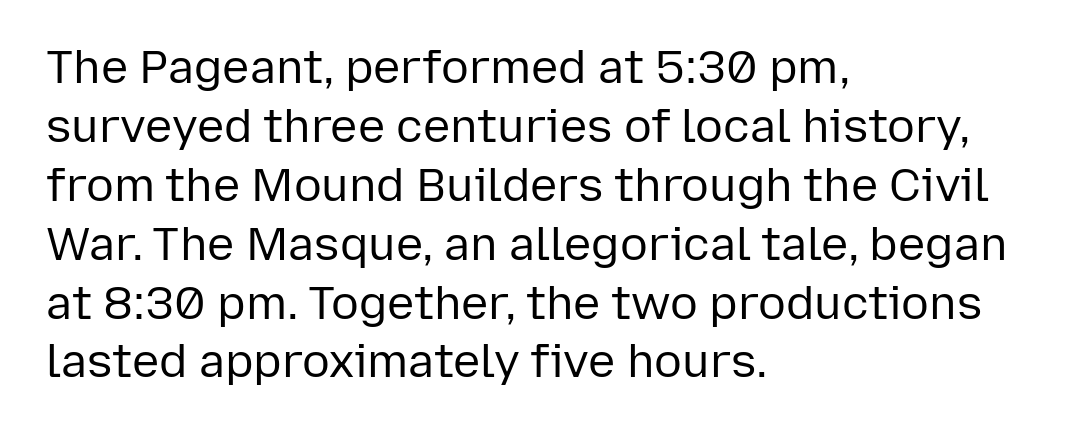
Designer's note — italics off, roman on. The leading is moderate, giving the passage an even texture. These lines are rendered in a variable-pitch font. Heft: none added — not bold. The passage shown is typeset with a sans-serif family. The foot of each line stays bare and open.
